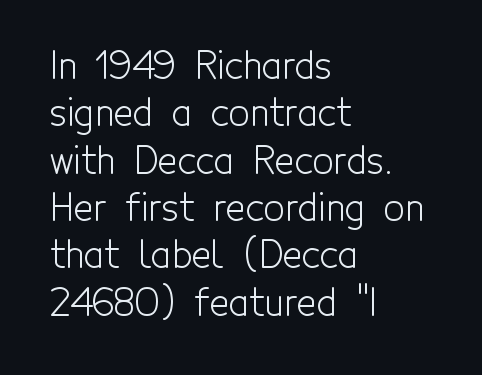
Examine the stroke ends and you'll find no serifs. No heavy texture on the line: the type isn't bold. Here the designer chose a conventional face with non-uniform glyph widths. The string is rendered with underlining switched off. The leading is moderate, giving the passage an even texture. Look at the tracking — it's just the regular setting, nothing added.
